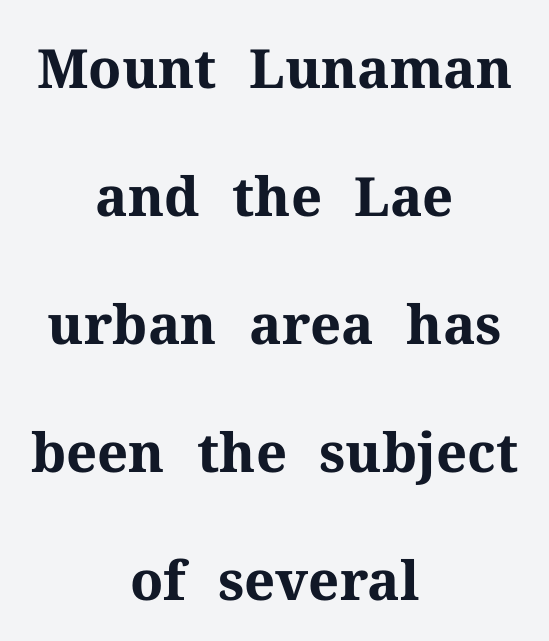
{"serif": "yes", "italic": "no", "bold": "yes", "weight": "bold", "width": "normal", "stroke_contrast": "medium", "x_height": "medium", "monospaced": "no", "underline": "no", "align": "center", "line_spacing": "loose", "line_spacing_ratio": 2.37, "letter_spacing": "normal", "letter_spacing_em": 0.0, "glyph_px": 54}
